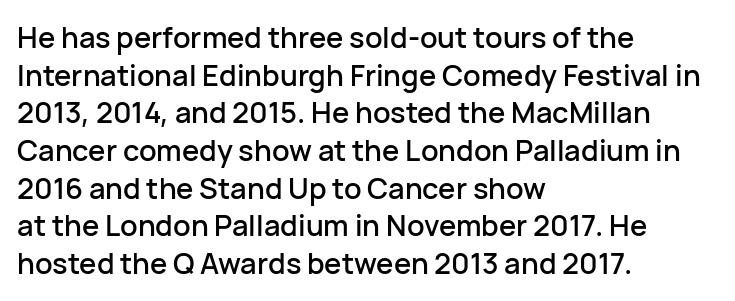
Q: Is the text italic (slanted)? A: No, it is upright.
Q: Is the typeface a serif or a sans-serif typeface? A: Sans-serif.
Q: Is the text underlined? A: No.
Q: How is the paragraph aligned? A: Left-aligned.
Q: Is the spacing between letters normal or unusually wide? A: Normal.
Q: Is the spacing between lines tight, normal or loose? A: Normal.
Q: Width (condensed, normal, or wide)? A: Normal.
Q: Stroke contrast? A: Low.
Q: x-height? A: Medium.
Q: Monospaced? A: No.
